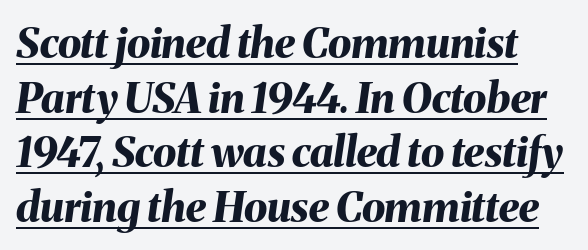
The image shows 42 px bold type, italic (leaning right); set normal line spacing (1.3x), normal letter spacing, underlined; medium stroke contrast and a medium x-height.
